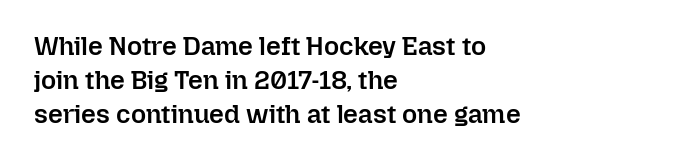
Look at the tracking — it's just the regular setting, nothing added. Line starts are locked; line ends wander. No word sits above an underline. The sample has been set in demibold, a notch under bold.
